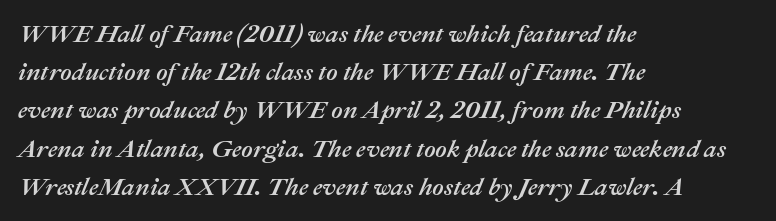
Q: Is the text italic (slanted)? A: Yes, it leans right by about 22 degrees.
Q: Is the text underlined? A: No.
Q: How is the paragraph aligned? A: Left-aligned.
Q: Is the spacing between letters normal or unusually wide? A: Normal.
Q: Is the spacing between lines tight, normal or loose? A: Normal.
